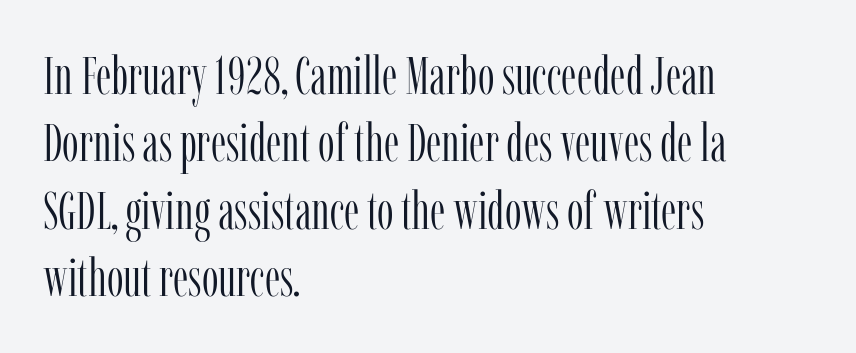
The image shows 53 px light, condensed serif type, upright; set left-aligned, normal line spacing (1.27x), normal letter spacing, not underlined; low stroke contrast and a medium x-height.
